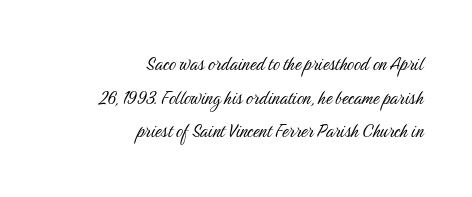
Q: Is the text bold? A: No.
Q: Is the text italic (slanted)? A: Yes.
Q: Is the text underlined? A: No.
Q: How is the paragraph aligned? A: Right-aligned.
Q: Is the spacing between letters normal or unusually wide? A: Normal.
Q: Is the spacing between lines tight, normal or loose? A: Normal.
